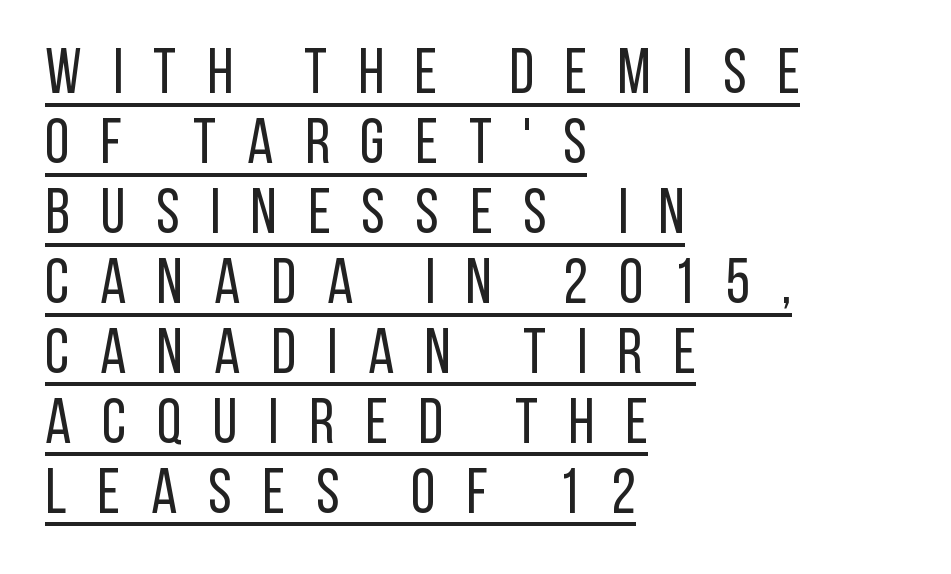
{"serif": "no", "italic": "no", "bold": "no", "weight": "regular", "width": "condensed", "stroke_contrast": "low", "x_height": "large", "monospaced": "no", "underline": "yes", "align": "left", "line_spacing": "tight", "line_spacing_ratio": 1.11, "letter_spacing": "wide", "letter_spacing_em": 0.49, "glyph_px": 63}
